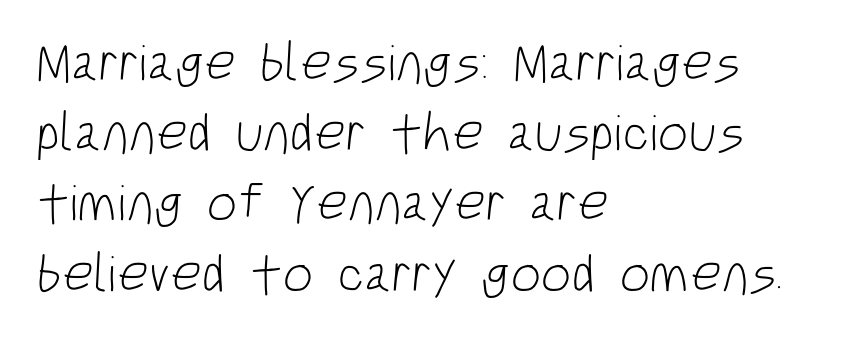
The image shows 54 px light, condensed sans-serif type; set left-aligned, normal line spacing (1.3x), normal letter spacing, not underlined; low stroke contrast and a large x-height.
